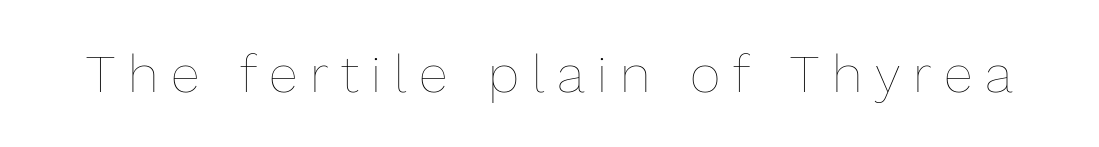
The typography opts for an upright posture over an oblique one. Descender tails drop into unmarked territory. The face used here is proportionally spaced, like ordinary book or web type. No letter is thick-stroked: the sample isn't bold. Honestly, the letter spacing is so wide it's the main thing you notice.
